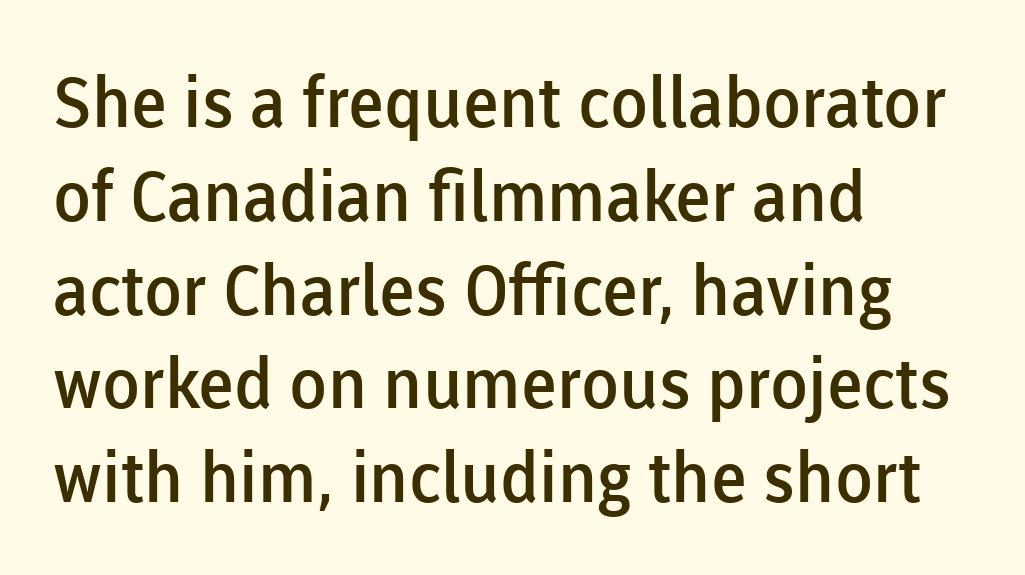
Q: Is the text bold? A: Semi-bold.
Q: Is the text italic (slanted)? A: No, it is upright.
Q: Is the typeface a serif or a sans-serif typeface? A: Sans-serif.
Q: Is the text underlined? A: No.
Q: How is the paragraph aligned? A: Left-aligned.
Q: Is the spacing between letters normal or unusually wide? A: Normal.
Q: Is the spacing between lines tight, normal or loose? A: Normal.
Q: Width (condensed, normal, or wide)? A: Normal.
Q: Stroke contrast? A: Low.
Q: x-height? A: Medium.
Q: Monospaced? A: No.
